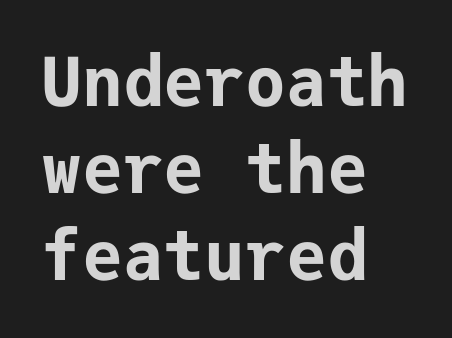
The image shows 68 px bold sans-serif type, upright, monospaced; set left-aligned, normal line spacing (1.28x), normal letter spacing, not underlined; low stroke contrast and a medium x-height.
